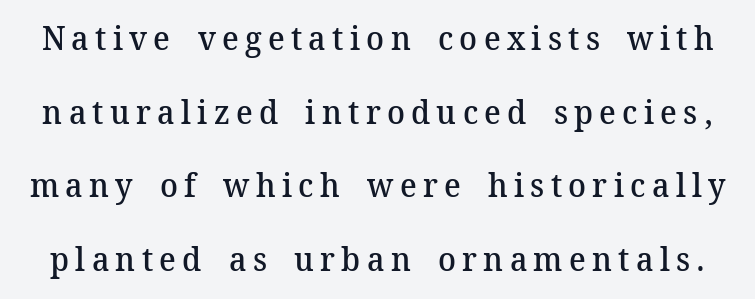
Q: Is the text bold? A: Semi-bold.
Q: Is the text italic (slanted)? A: No, it is upright.
Q: Is the typeface a serif or a sans-serif typeface? A: Serif.
Q: Is the text underlined? A: No.
Q: Is the spacing between lines tight, normal or loose? A: Loose.
Q: Width (condensed, normal, or wide)? A: Normal.
Q: Stroke contrast? A: Medium.
Q: x-height? A: Medium.
Q: Monospaced? A: No.
